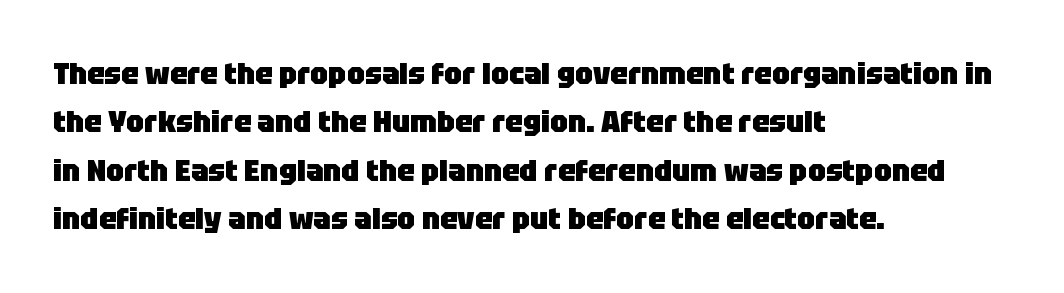
Q: Is the text bold? A: Yes.
Q: Is the text italic (slanted)? A: No, it is upright.
Q: Is the typeface a serif or a sans-serif typeface? A: Sans-serif.
Q: Is the text underlined? A: No.
Q: How is the paragraph aligned? A: Left-aligned.
Q: Is the spacing between letters normal or unusually wide? A: Normal.
Q: Is the spacing between lines tight, normal or loose? A: Normal.
Q: Width (condensed, normal, or wide)? A: Normal.
Q: Stroke contrast? A: Low.
Q: x-height? A: Large.
Q: Monospaced? A: No.
